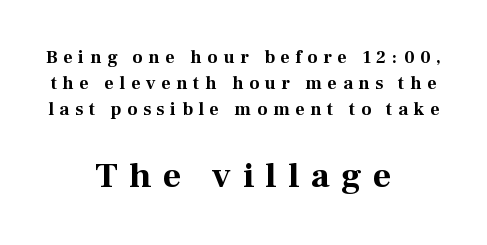
Q: Is the text bold? A: Yes.
Q: Is the text italic (slanted)? A: No, it is upright.
Q: Is the typeface a serif or a sans-serif typeface? A: Serif.
Q: Is the text underlined? A: No.
Q: How is the paragraph aligned? A: Centered.
Q: Is the spacing between letters normal or unusually wide? A: Unusually wide.
Q: Is the spacing between lines tight, normal or loose? A: Normal.
Q: Which block of text is set in a larger size, the first (top) or the second (bottom)? A: The second (bottom) one.
Q: Width (condensed, normal, or wide)? A: Normal.
Q: Stroke contrast? A: Medium.
Q: x-height? A: Medium.
Q: Monospaced? A: No.
